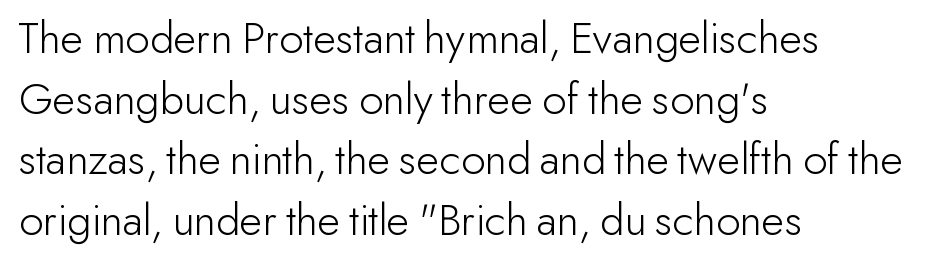
{"serif": "no", "italic": "no", "bold": "no", "weight": "light", "width": "normal", "stroke_contrast": "low", "x_height": "small", "monospaced": "no", "underline": "no", "align": "left", "line_spacing": "normal", "line_spacing_ratio": 1.29, "letter_spacing": "normal", "letter_spacing_em": 0.0, "glyph_px": 47}
